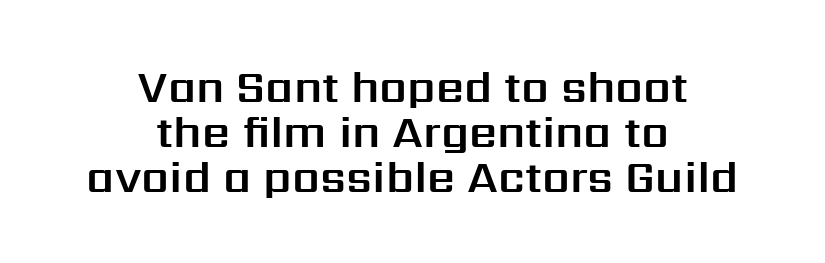
This sample trades vertical openness for compactness between lines. The font's upright variant was chosen for this text. Does the type have serifs? No, each stem ends abruptly. This sample is center-justified, so both line endings float freely. Unmarked baselines from the first word to the last.
